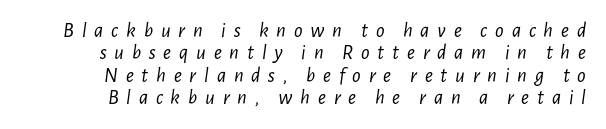
Q: Is the text bold? A: No.
Q: Is the text italic (slanted)? A: Yes, it leans right by about 7 degrees.
Q: Is the text underlined? A: No.
Q: Is the spacing between letters normal or unusually wide? A: Unusually wide.
Q: Is the spacing between lines tight, normal or loose? A: Tight.
